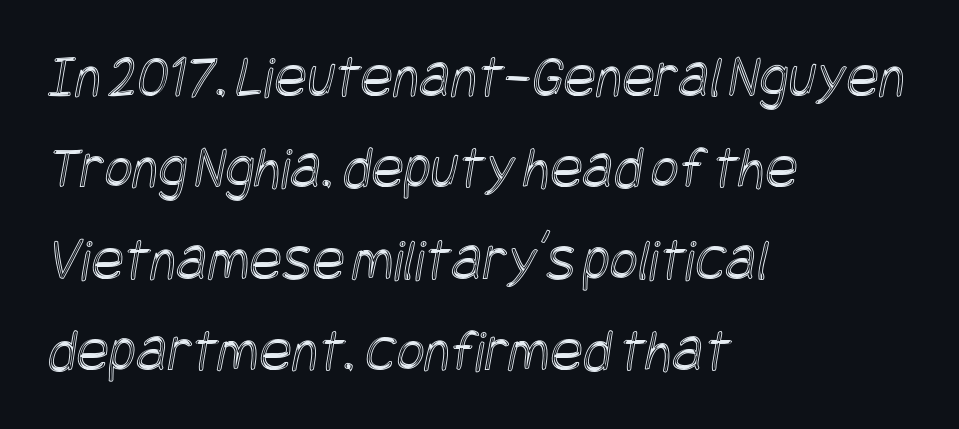
{"width": "condensed", "x_height": "large", "underline": "no", "align": "left", "line_spacing": "normal", "line_spacing_ratio": 1.5, "letter_spacing": "normal", "letter_spacing_em": 0.0, "glyph_px": 61}
